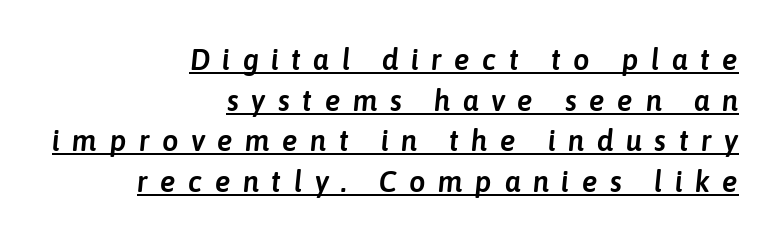
{"italic": "yes", "lean": "right", "slant_degrees": 6, "width": "normal", "stroke_contrast": "low", "x_height": "medium", "monospaced": "no", "underline": "yes", "align": "right", "line_spacing": "normal", "line_spacing_ratio": 1.4, "letter_spacing": "wide", "letter_spacing_em": 0.43, "glyph_px": 29}
